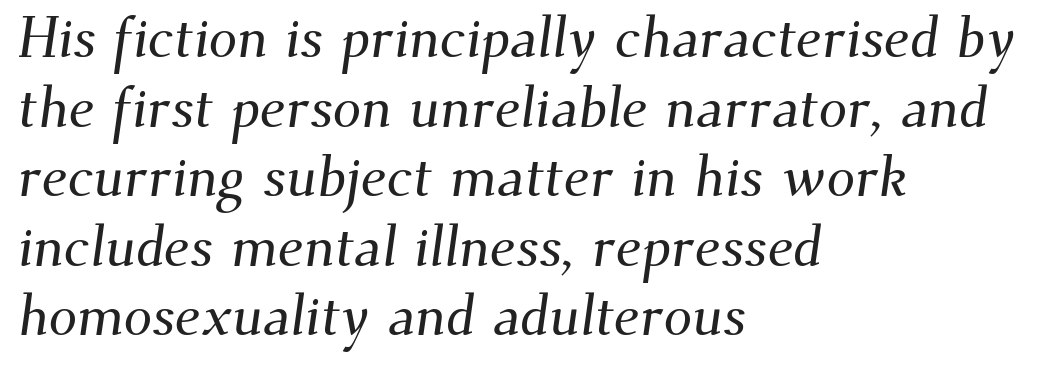
Q: Is the typeface a serif or a sans-serif typeface? A: Serif.
Q: Is the text underlined? A: No.
Q: How is the paragraph aligned? A: Left-aligned.
Q: Is the spacing between letters normal or unusually wide? A: Normal.
Q: Width (condensed, normal, or wide)? A: Normal.
Q: Stroke contrast? A: Medium.
Q: x-height? A: Small.
Q: Monospaced? A: No.
